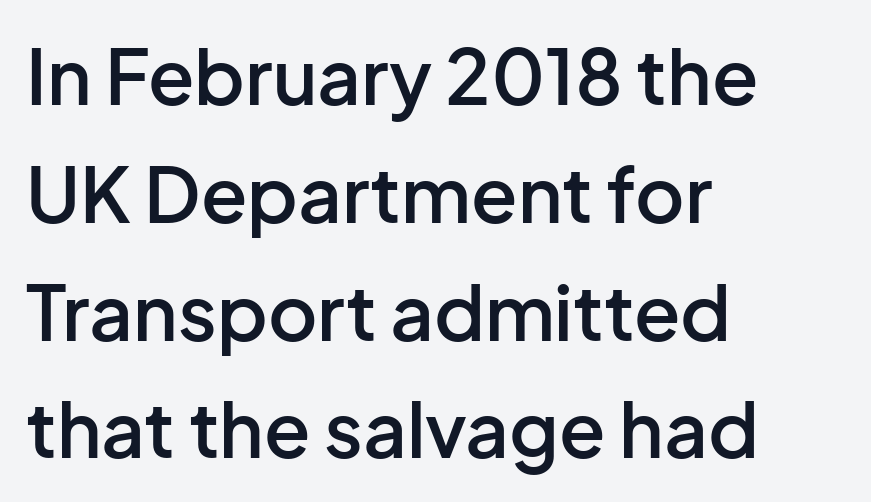
Q: Is the text bold? A: Semi-bold.
Q: Is the text italic (slanted)? A: No, it is upright.
Q: Is the typeface a serif or a sans-serif typeface? A: Sans-serif.
Q: Is the text underlined? A: No.
Q: How is the paragraph aligned? A: Left-aligned.
Q: Is the spacing between letters normal or unusually wide? A: Normal.
Q: Is the spacing between lines tight, normal or loose? A: Normal.
Q: Width (condensed, normal, or wide)? A: Normal.
Q: Stroke contrast? A: Low.
Q: x-height? A: Medium.
Q: Monospaced? A: No.
